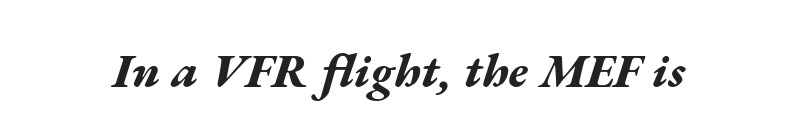
Q: Is the text bold? A: Yes.
Q: Is the text italic (slanted)? A: Yes, it leans right by about 17 degrees.
Q: Is the text underlined? A: No.
Q: Is the spacing between letters normal or unusually wide? A: Normal.
Q: Width (condensed, normal, or wide)? A: Wide.
Q: Stroke contrast? A: Medium.
Q: x-height? A: Medium.
Q: Monospaced? A: No.
